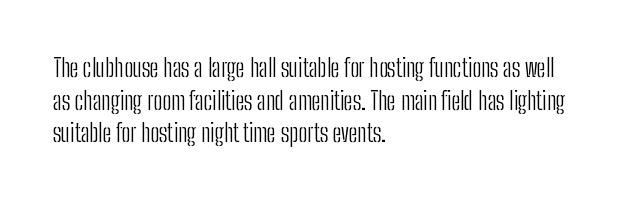
Q: Is the text bold? A: No.
Q: Is the text italic (slanted)? A: No, it is upright.
Q: Is the text underlined? A: No.
Q: How is the paragraph aligned? A: Left-aligned.
Q: Is the spacing between letters normal or unusually wide? A: Normal.
Q: Is the spacing between lines tight, normal or loose? A: Normal.
